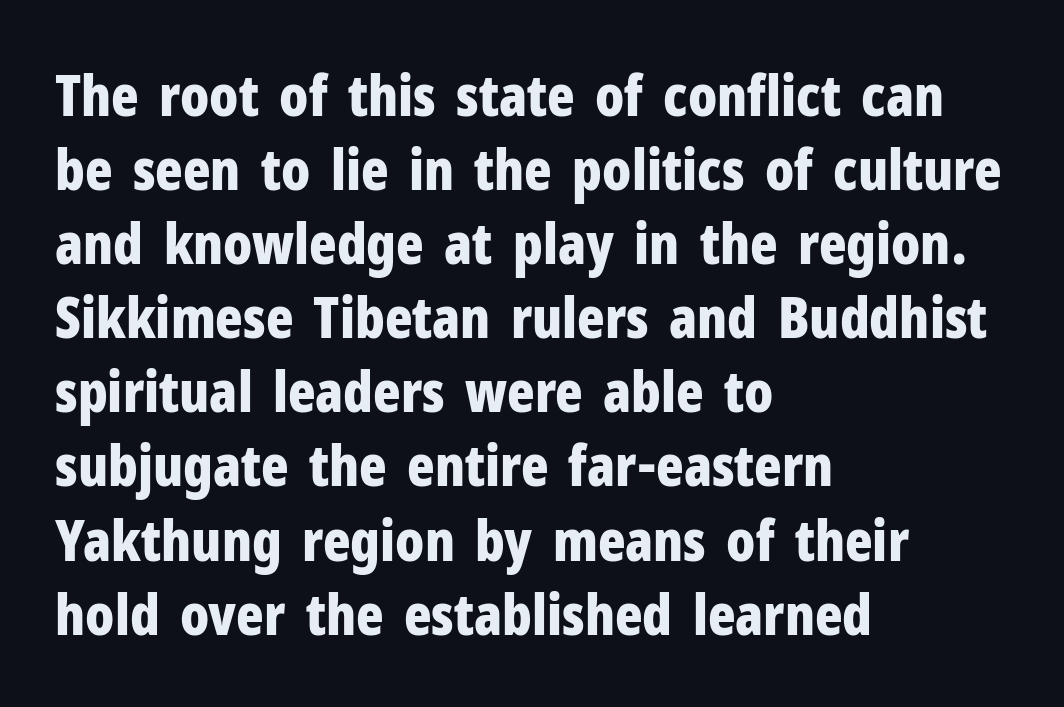
{"serif": "no", "italic": "no", "bold": "yes", "weight": "bold", "width": "condensed", "stroke_contrast": "low", "x_height": "medium", "monospaced": "no", "underline": "no", "align": "left", "line_spacing": "normal", "line_spacing_ratio": 1.3, "letter_spacing": "normal", "letter_spacing_em": 0.0, "glyph_px": 57}
